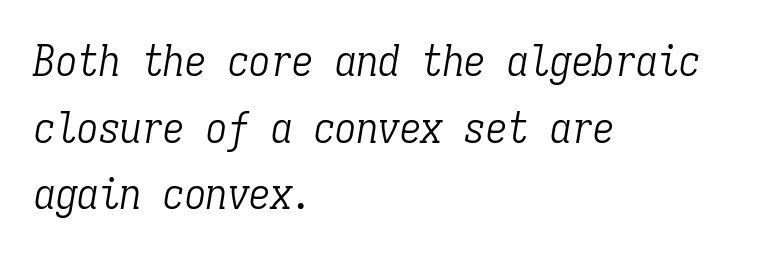
Any mark beneath the type? The region is blank. Spacing verdict: monospaced, one width for all characters. Letters have the restrained weight of plain body copy at most. The rendering uses a moderate line-height, typical for paragraphs. Students, note that the glyphs here touch the page at normal intervals.
